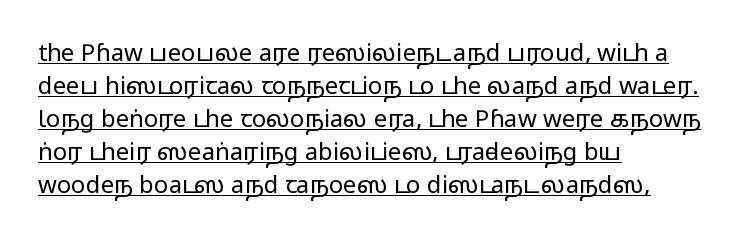
The image shows 24 px text type, upright; set left-aligned, normal line spacing (1.37x), normal letter spacing, underlined.
